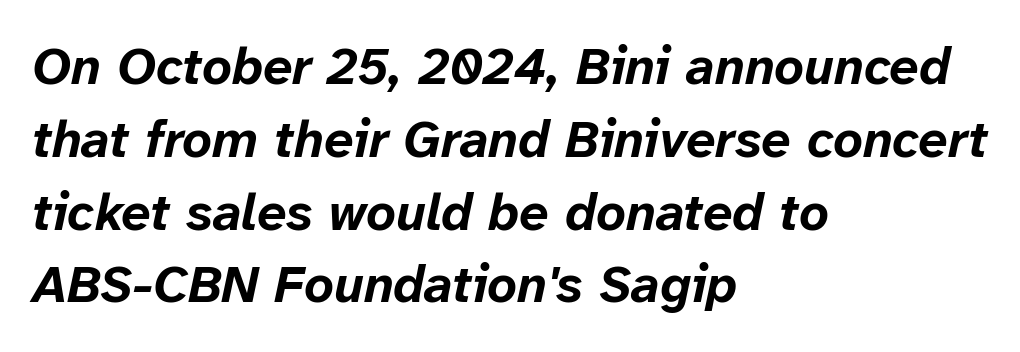
Q: Is the text bold? A: Yes.
Q: Is the text italic (slanted)? A: Yes, it leans right by about 12 degrees.
Q: Is the text underlined? A: No.
Q: How is the paragraph aligned? A: Left-aligned.
Q: Is the spacing between letters normal or unusually wide? A: Normal.
Q: Is the spacing between lines tight, normal or loose? A: Normal.
Q: Width (condensed, normal, or wide)? A: Normal.
Q: Stroke contrast? A: Low.
Q: x-height? A: Medium.
Q: Monospaced? A: No.
